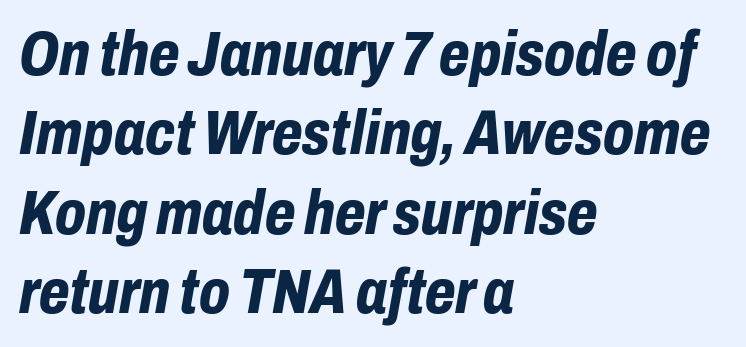
Q: Is the text bold? A: Yes.
Q: Is the text italic (slanted)? A: Yes, it leans right by about 10 degrees.
Q: Is the text underlined? A: No.
Q: How is the paragraph aligned? A: Left-aligned.
Q: Is the spacing between letters normal or unusually wide? A: Normal.
Q: Is the spacing between lines tight, normal or loose? A: Normal.
Q: Width (condensed, normal, or wide)? A: Condensed.
Q: Stroke contrast? A: Low.
Q: x-height? A: Medium.
Q: Monospaced? A: No.
